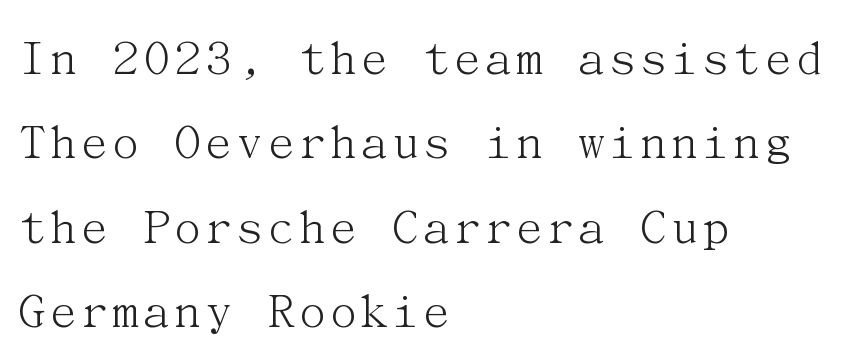
These lines are set flush left with a ragged right edge. There is no visible air inserted between adjacent glyphs. Horizontal bands of white between lines are of average thickness. The weight tops out at a normal text grade. These lines were composed using upright roman letters.
